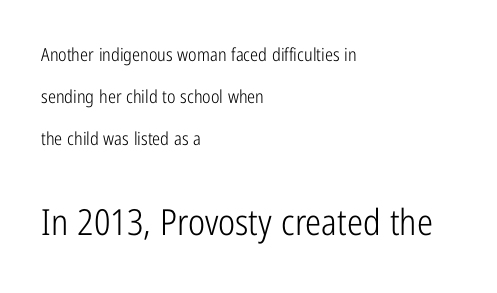
Q: Is the text bold? A: No.
Q: Is the text italic (slanted)? A: No, it is upright.
Q: Is the typeface a serif or a sans-serif typeface? A: Sans-serif.
Q: Is the text underlined? A: No.
Q: How is the paragraph aligned? A: Left-aligned.
Q: Is the spacing between letters normal or unusually wide? A: Normal.
Q: Is the spacing between lines tight, normal or loose? A: Loose.
Q: Which block of text is set in a larger size, the first (top) or the second (bottom)? A: The second (bottom) one.
Q: Width (condensed, normal, or wide)? A: Condensed.
Q: Stroke contrast? A: Low.
Q: x-height? A: Medium.
Q: Monospaced? A: No.
